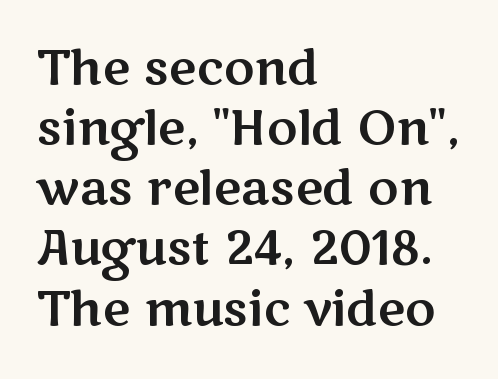
Q: Is the text italic (slanted)? A: No, it is upright.
Q: Is the typeface a serif or a sans-serif typeface? A: Sans-serif.
Q: Is the text underlined? A: No.
Q: How is the paragraph aligned? A: Left-aligned.
Q: Is the spacing between letters normal or unusually wide? A: Normal.
Q: Is the spacing between lines tight, normal or loose? A: Normal.
Q: Width (condensed, normal, or wide)? A: Wide.
Q: Stroke contrast? A: Medium.
Q: x-height? A: Medium.
Q: Monospaced? A: No.
